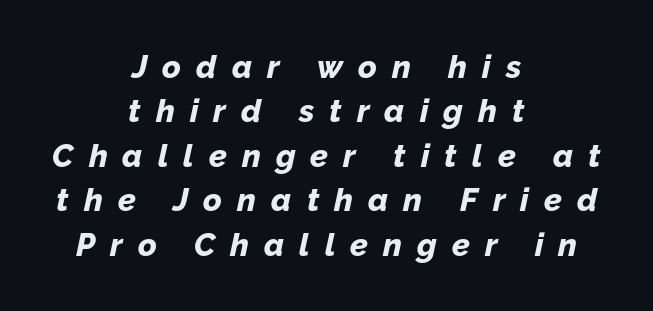
{"italic": "yes", "lean": "right", "slant_degrees": 12, "bold": "yes", "weight": "bold", "width": "normal", "stroke_contrast": "low", "x_height": "medium", "monospaced": "no", "underline": "no", "align": "center", "line_spacing": "normal", "line_spacing_ratio": 1.39, "letter_spacing": "wide", "letter_spacing_em": 0.47, "glyph_px": 32}
